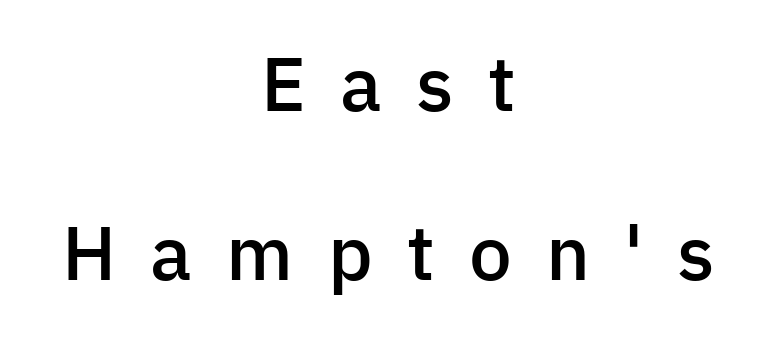
Varying glyph widths throughout — classic text-font behaviour. Set as a demibold, roughly 600 on the weight scale. Quick note: not italic, upright. Nothing sits at the stroke ends, so this counts as sans-serif.
